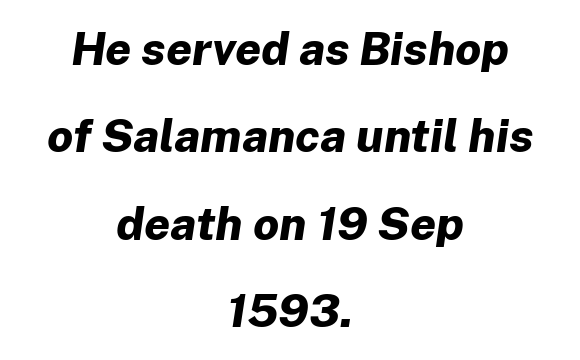
Descenders are the only things crossing below the line. The passage shown stacks its lines with a broad gap. Line starts and ends both wander, symmetrically. Nobody touched the tracking dial on this one. The lettering tilts uniformly, giving the passage an italic look. Every letter is thick-stroked: bold, no question.
